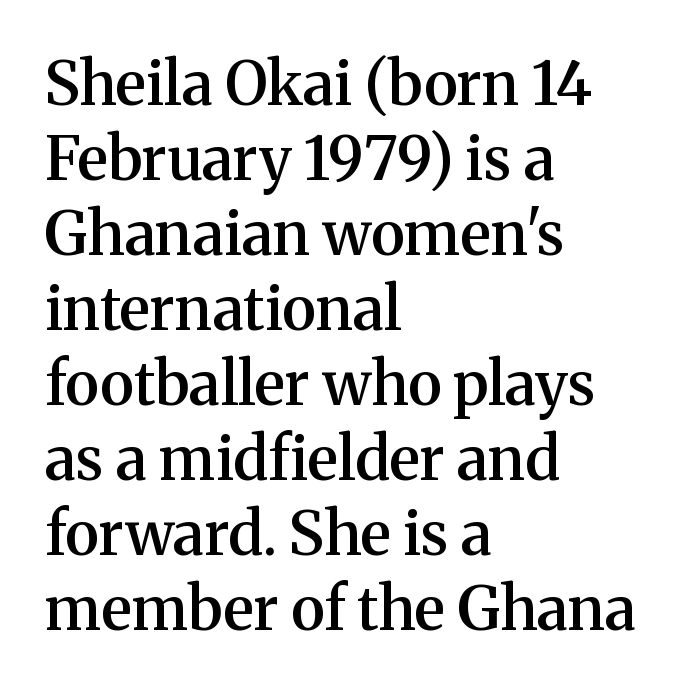
{"serif": "yes", "italic": "no", "bold": "semi", "weight": "semibold", "width": "normal", "stroke_contrast": "medium", "x_height": "medium", "monospaced": "no", "underline": "no", "align": "left", "line_spacing": "normal", "line_spacing_ratio": 1.25, "letter_spacing": "normal", "letter_spacing_em": 0.0, "glyph_px": 60}
